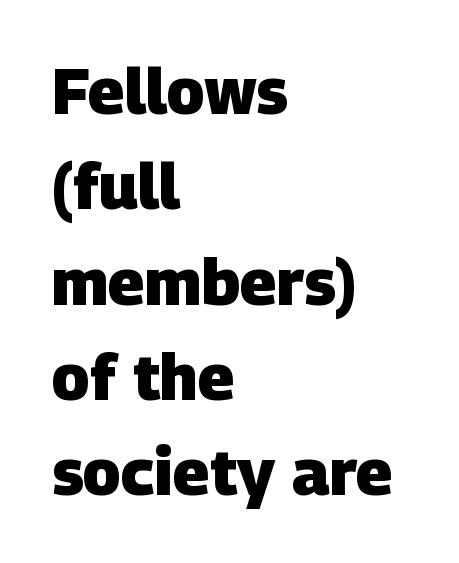
The image shows 64 px heavy sans-serif type; set left-aligned, normal line spacing (1.49x), normal letter spacing, not underlined; low stroke contrast and a large x-height.
